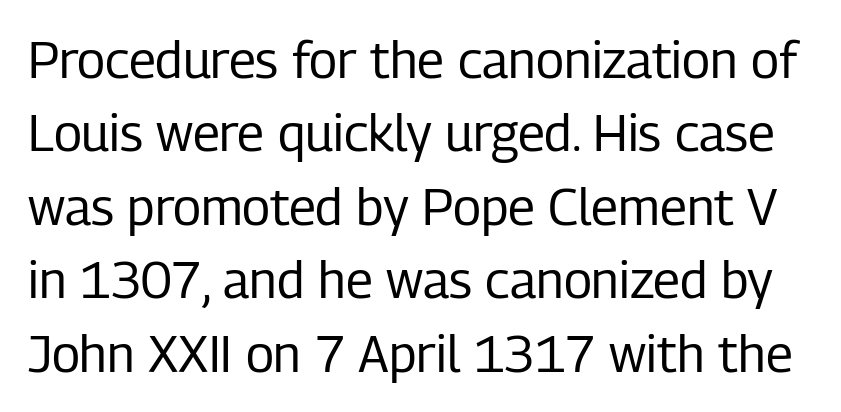
The image shows 51 px regular-weight, condensed sans-serif type, upright; set normal line spacing (1.44x), normal letter spacing, not underlined; low stroke contrast and a medium x-height.
